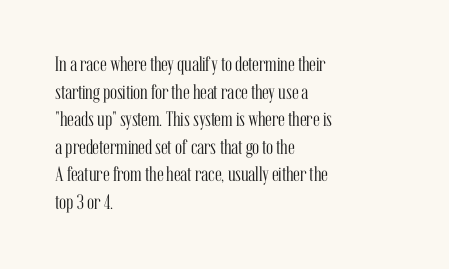
Teacher's note: observe the even left margin — that is flush-left alignment. The line texture is even and compact thanks to regular tracking. The lettering stays uniformly vertical, giving the passage a roman look. The baseline area is clear.
